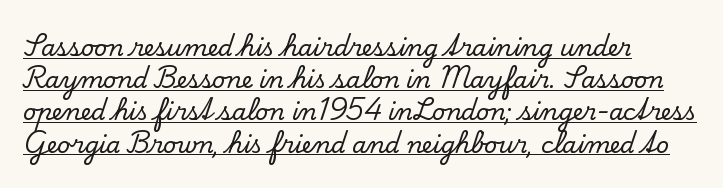
Normally led — the rows are evenly, conventionally spaced. Leftover space on each line is placed entirely after the last word. The typesetter has applied underlining to the passage shown. Nothing unusual about the tracking: characters are spaced as the font intends.
